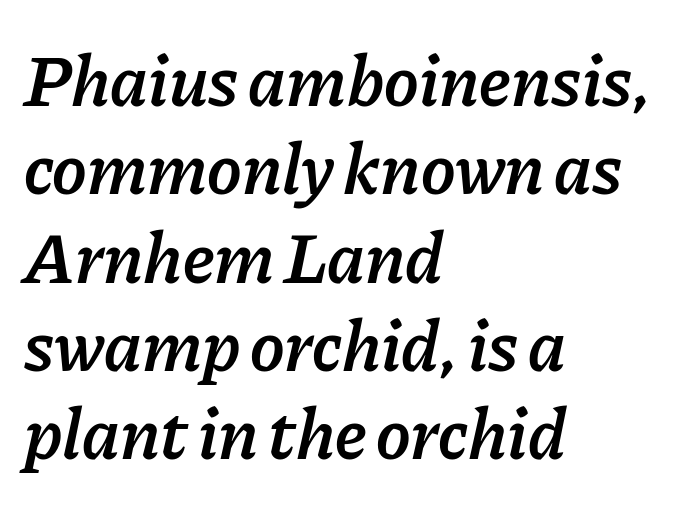
Just letters on the line, the space beneath them empty. Look at the tracking — it's just the regular setting, nothing added. The strokes are fattened partway — semibold, not bold. Character widths vary here, with narrow letters taking less room than wide ones.
